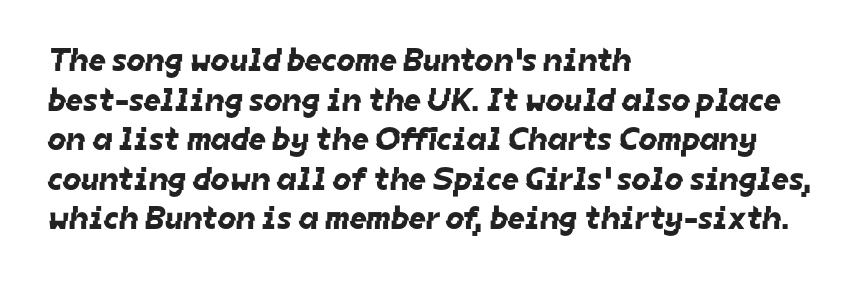
{"serif": "no", "width": "normal", "stroke_contrast": "low", "x_height": "medium", "monospaced": "no", "underline": "no", "align": "left", "line_spacing_ratio": 1.2, "letter_spacing": "normal", "letter_spacing_em": 0.0, "glyph_px": 33}
